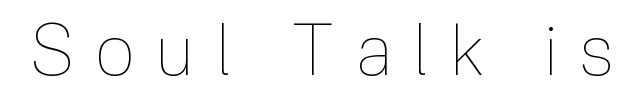
{"italic": "no", "bold": "no", "weight": "thin", "width": "condensed", "x_height": "medium", "monospaced": "no", "underline": "no", "letter_spacing": "wide", "letter_spacing_em": 0.33, "glyph_px": 71}
